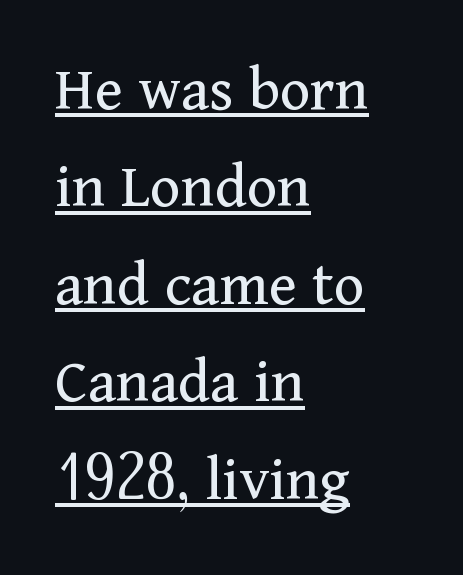
Notice how the passage keeps a crisp vertical edge on the left only. Regular leading. The strokes are not fattened; the text isn't bold. A typesetter would mark this as roman, not italic. The lettering is marked with a stroke running underneath it.
